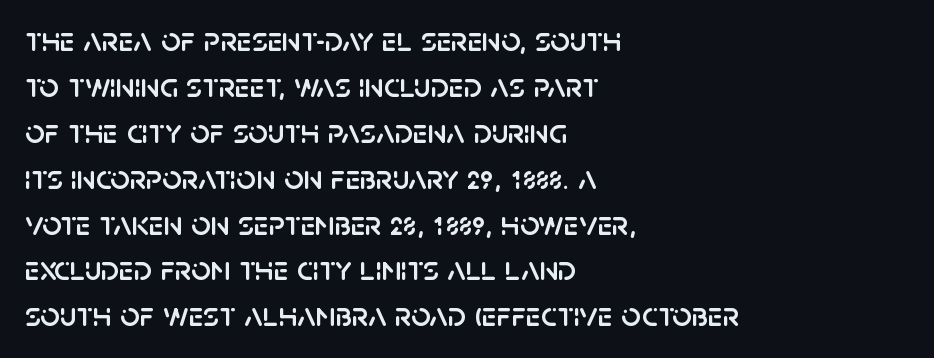
{"serif": "no", "italic": "no", "width": "normal", "stroke_contrast": "low", "x_height": "large", "monospaced": "no", "underline": "no", "align": "left", "line_spacing": "normal", "line_spacing_ratio": 1.35, "letter_spacing": "normal", "letter_spacing_em": 0.0, "glyph_px": 34}
